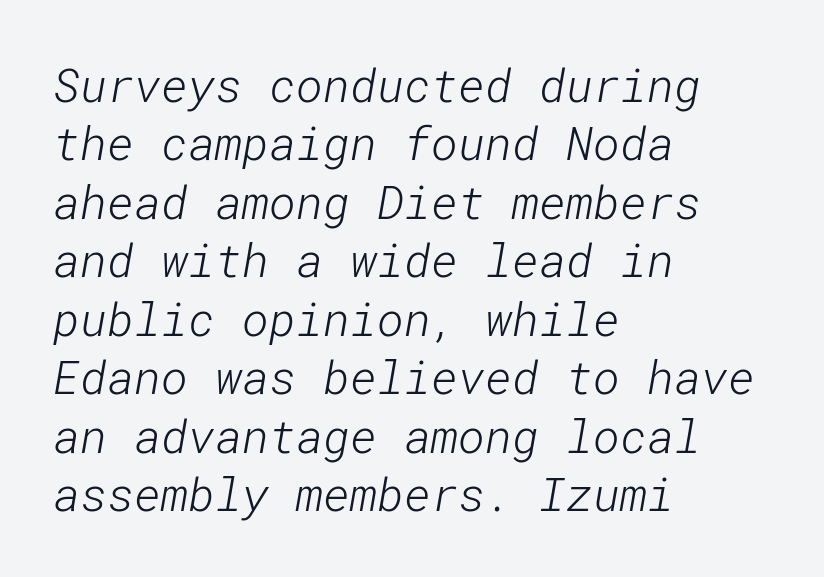
Ink coverage per letter is moderate at most. Regarding leading, the lines here are spaced in the standard way. Note: no serifs on the glyphs. Layout note: lines flush left. Underline: absent. Honestly, the letter spacing is just normal — you wouldn't notice it.
